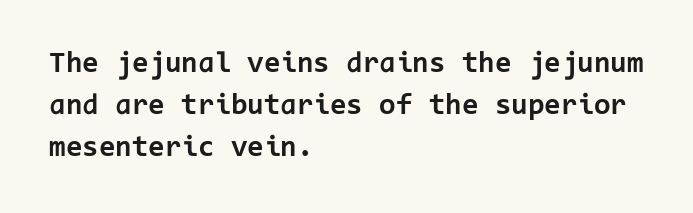
The specimen reads as upright at a glance. Is the block centered? No — it sits flush against the left margin. The line-height multiplier appears to be the usual default. Short note: letters normally spaced.
